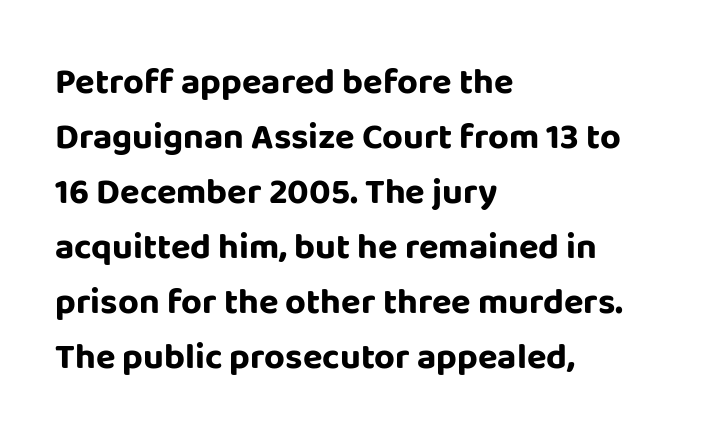
Q: Is the text bold? A: Yes.
Q: Is the text italic (slanted)? A: No, it is upright.
Q: Is the typeface a serif or a sans-serif typeface? A: Sans-serif.
Q: Is the text underlined? A: No.
Q: How is the paragraph aligned? A: Left-aligned.
Q: Is the spacing between letters normal or unusually wide? A: Normal.
Q: Is the spacing between lines tight, normal or loose? A: Normal.
Q: Width (condensed, normal, or wide)? A: Normal.
Q: Stroke contrast? A: Low.
Q: x-height? A: Large.
Q: Monospaced? A: No.
